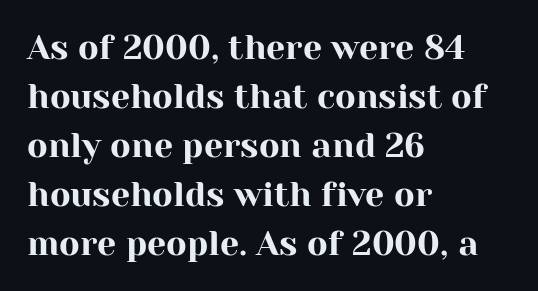
Q: Is the text italic (slanted)? A: No, it is upright.
Q: Is the typeface a serif or a sans-serif typeface? A: Serif.
Q: Is the text underlined? A: No.
Q: How is the paragraph aligned? A: Left-aligned.
Q: Is the spacing between letters normal or unusually wide? A: Normal.
Q: Is the spacing between lines tight, normal or loose? A: Normal.
Q: Width (condensed, normal, or wide)? A: Normal.
Q: Stroke contrast? A: High.
Q: x-height? A: Medium.
Q: Monospaced? A: No.
